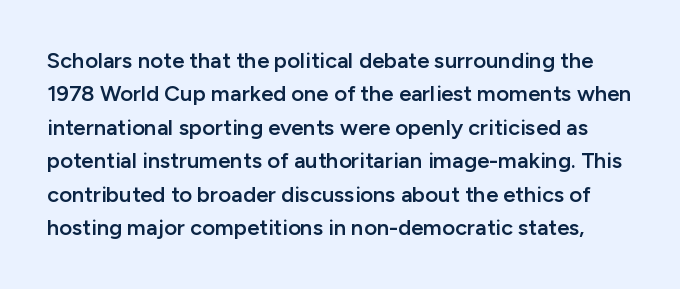
{"italic": "no", "bold": "semi", "underline": "no", "line_spacing": "normal", "line_spacing_ratio": 1.52, "letter_spacing": "normal", "letter_spacing_em": 0.0, "glyph_px": 22}
